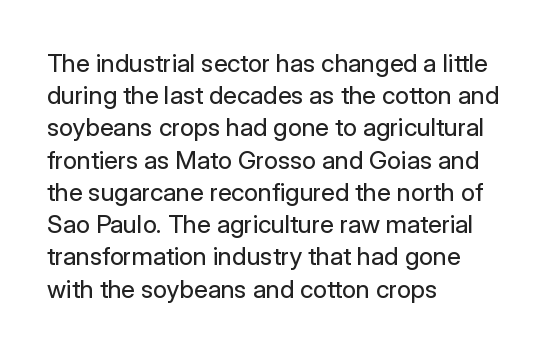
The image shows 25 px text type, upright; set left-aligned, normal line spacing (1.29x), normal letter spacing, not underlined.
